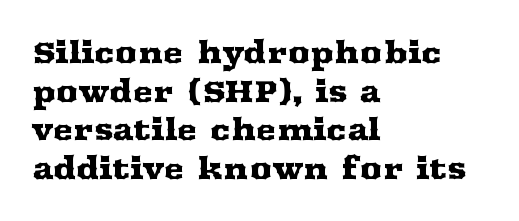
Where is the straight margin? On the left. This rendering features lettering with no underline. You could not count columns in this text — the font is proportionally spaced. You could call the tracking neutral — neither tight nor loose. Designer's note — italics off, roman on.
